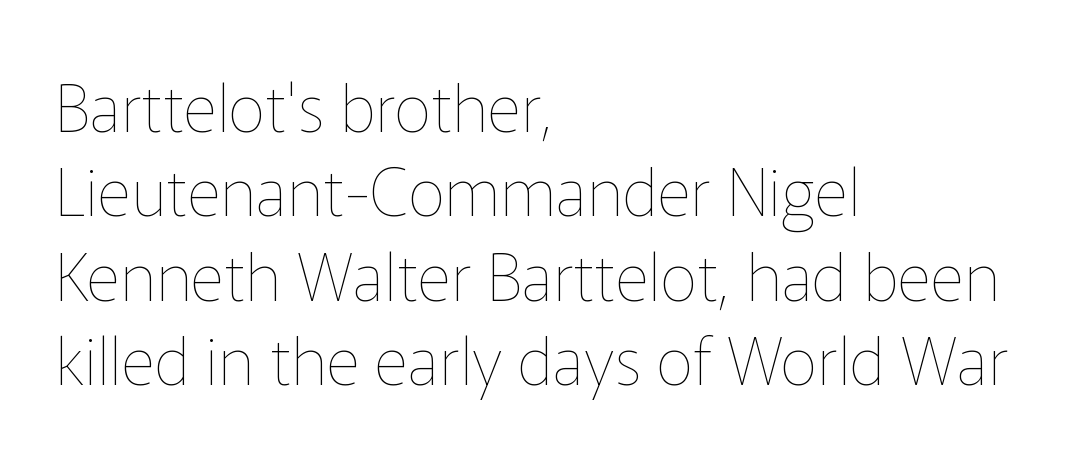
Q: Is the text bold? A: No.
Q: Is the text italic (slanted)? A: No, it is upright.
Q: Is the text underlined? A: No.
Q: How is the paragraph aligned? A: Left-aligned.
Q: Is the spacing between letters normal or unusually wide? A: Normal.
Q: Is the spacing between lines tight, normal or loose? A: Normal.
Q: Width (condensed, normal, or wide)? A: Normal.
Q: Stroke contrast? A: Low.
Q: x-height? A: Medium.
Q: Monospaced? A: No.
